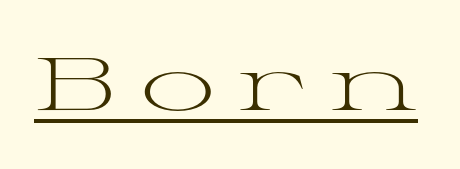
Q: Is the text bold? A: No.
Q: Is the text italic (slanted)? A: No, it is upright.
Q: Is the typeface a serif or a sans-serif typeface? A: Serif.
Q: Is the text underlined? A: Yes.
Q: Is the spacing between letters normal or unusually wide? A: Unusually wide.
Q: Width (condensed, normal, or wide)? A: Wide.
Q: Stroke contrast? A: Medium.
Q: x-height? A: Medium.
Q: Monospaced? A: No.
